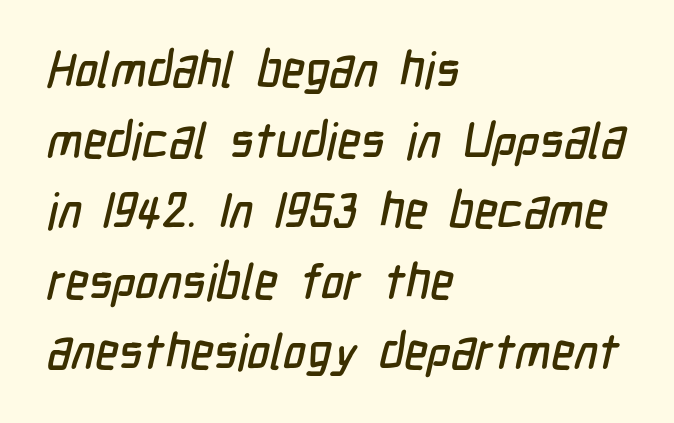
Casual observation: everything's shoved over to the left. A clean baseline with only descenders dipping below it. Each letter's strokes conclude bluntly, with no projecting serifs. You could not count columns in this text — the font is proportionally spaced. The letters sit at their default tracking, neither squeezed nor spread. Each new line begins a customary step beneath the previous one.
